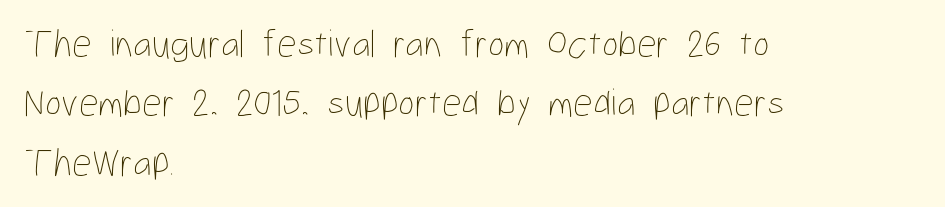
The image shows 39 px thin, condensed type, upright; set left-aligned, normal line spacing (1.52x), normal letter spacing, not underlined; low stroke contrast and a medium x-height.
